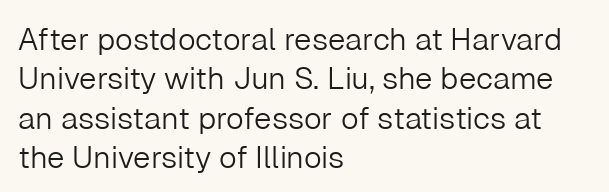
{"serif": "no", "italic": "no", "bold": "no", "weight": "light", "width": "normal", "stroke_contrast": "low", "x_height": "medium", "monospaced": "no", "underline": "no", "align": "left", "line_spacing": "normal", "line_spacing_ratio": 1.27, "letter_spacing": "normal", "letter_spacing_em": 0.0, "glyph_px": 31}
